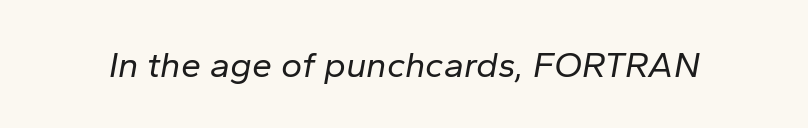
Q: Is the text bold? A: No.
Q: Is the text italic (slanted)? A: Yes, it leans right by about 10 degrees.
Q: Is the text underlined? A: No.
Q: Is the spacing between letters normal or unusually wide? A: Normal.
Q: Width (condensed, normal, or wide)? A: Normal.
Q: Stroke contrast? A: Low.
Q: x-height? A: Medium.
Q: Monospaced? A: No.
